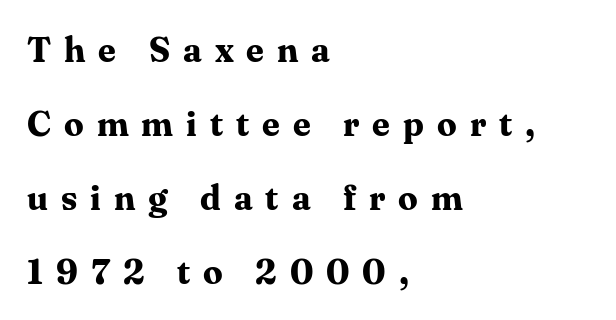
A typesetter would call this proportional, since set widths differ per character. Loose tracking; the words dissolve into strings of separated letters. To sum up the face: it has serifs. Is there much room between lines? Yes — plenty of vertical air separates them. Honestly, there is no underline to notice here at all. The passage shown is emphatically bold.
